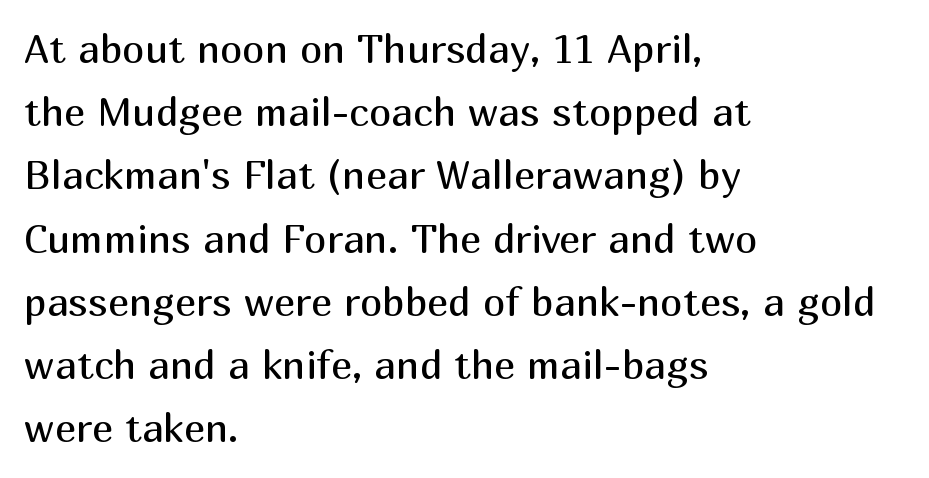
The strip under each line holds only bare page. Stroke terminals: plain, sans-serif. Notice how the passage keeps a crisp vertical edge on the left only. This sample has the flowing, uneven cadence of proportional lettering. Compared with a typical body face, this is equally light or lighter still.
